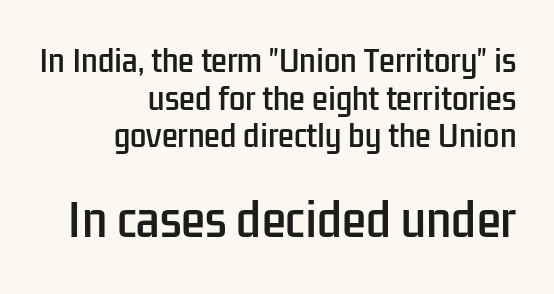
The image shows 44 px condensed sans-serif type, upright; set right-aligned, normal line spacing (1.3x), normal letter spacing, not underlined; the second (bottom) block is 1.52x larger; low stroke contrast and a medium x-height.
